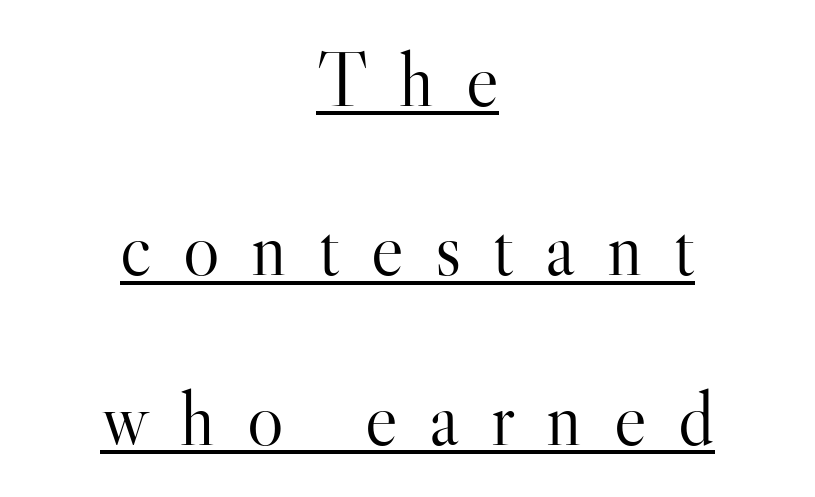
The setting favours the middle, as headings and verse often do. The face used here is rendered with a markedly widened letterfit. A serif font was chosen for this passage. Is there an underline? Yes — a line sits under the letters. Spacing verdict: proportional, widths tailored to each character.
